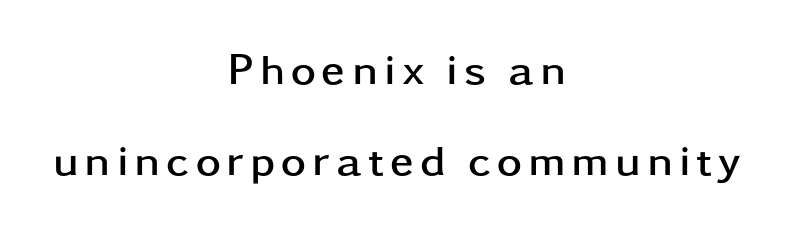
Q: Is the text bold? A: Yes.
Q: Is the text italic (slanted)? A: No, it is upright.
Q: Is the typeface a serif or a sans-serif typeface? A: Sans-serif.
Q: Is the text underlined? A: No.
Q: How is the paragraph aligned? A: Centered.
Q: Is the spacing between lines tight, normal or loose? A: Loose.
Q: Width (condensed, normal, or wide)? A: Wide.
Q: Stroke contrast? A: Low.
Q: x-height? A: Medium.
Q: Monospaced? A: No.
